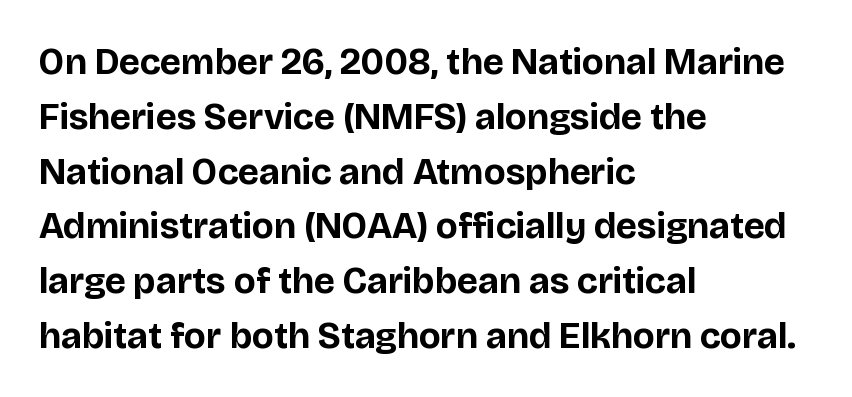
Q: Is the text bold? A: Yes.
Q: Is the text italic (slanted)? A: No, it is upright.
Q: Is the typeface a serif or a sans-serif typeface? A: Sans-serif.
Q: Is the text underlined? A: No.
Q: How is the paragraph aligned? A: Left-aligned.
Q: Is the spacing between letters normal or unusually wide? A: Normal.
Q: Is the spacing between lines tight, normal or loose? A: Normal.
Q: Width (condensed, normal, or wide)? A: Normal.
Q: Stroke contrast? A: Low.
Q: x-height? A: Large.
Q: Monospaced? A: No.
